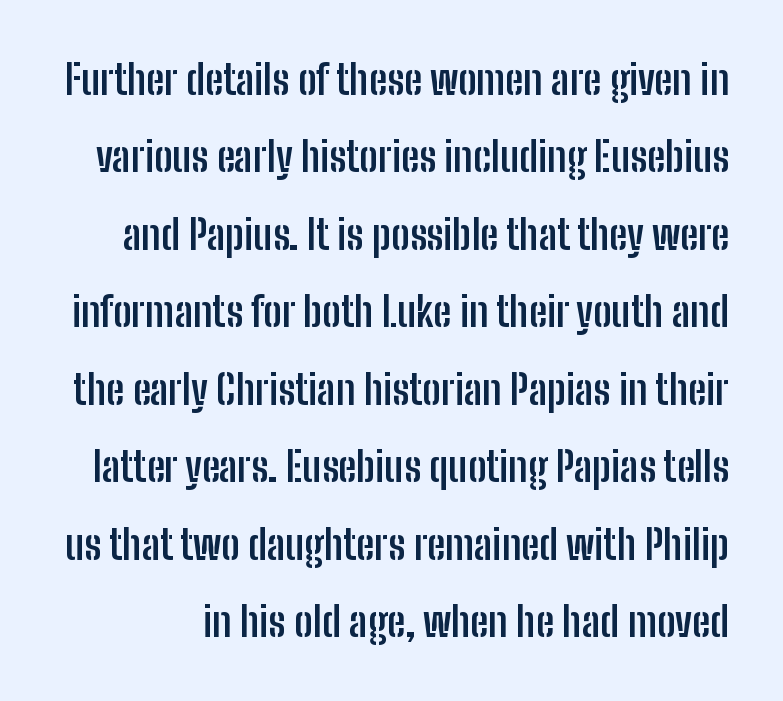
The image shows 41 px semibold, condensed sans-serif type, upright; set line spacing 1.89x, normal letter spacing, not underlined; low stroke contrast and a medium x-height.
